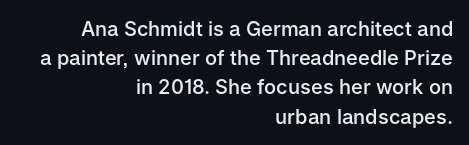
The image shows 20 px text type, upright; set right-aligned, normal line spacing (1.46x), normal letter spacing, not underlined.
